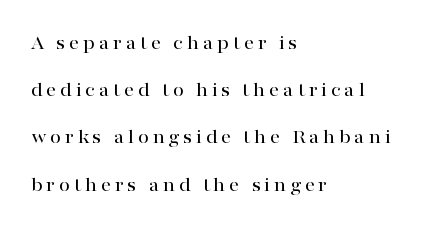
The strip under each line holds only bare page. These lines are set flush left with a ragged right edge. The letters stand straight up with perfectly vertical stems. Loosely led — the rows are spread out.
